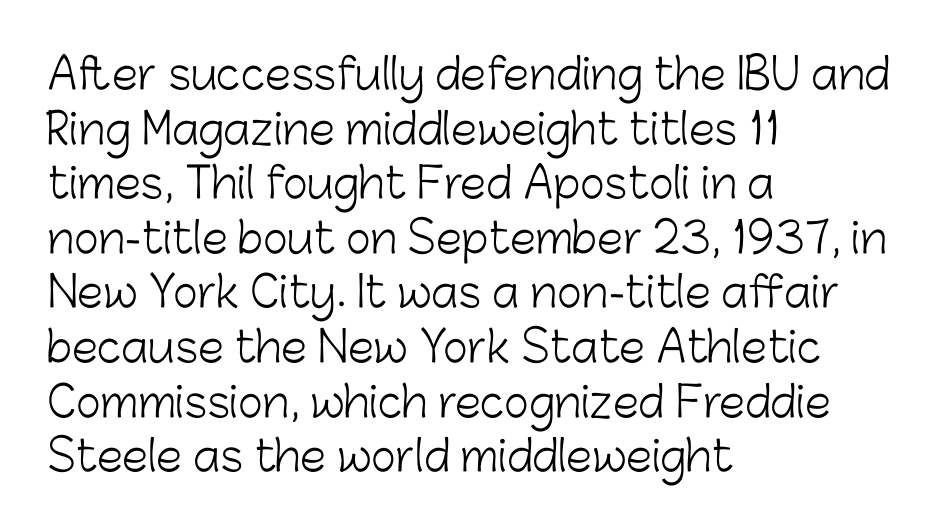
Serifs: no, the terminals of the letterforms are clean. Compared with a typical body face, this is equally light or lighter still. Line spacing here is normal. Each letter keeps its own natural width here, so spacing adapts to shape. Caption: multi-line text, flush left, ragged right.
